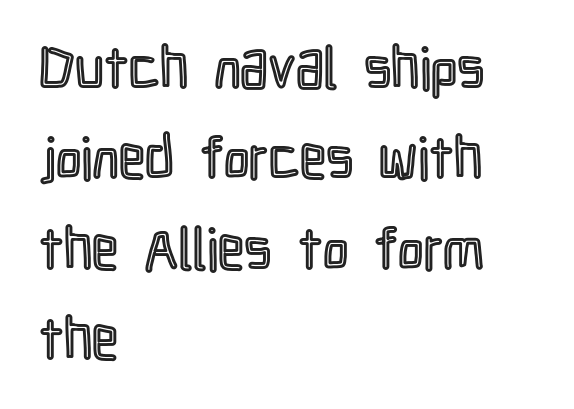
Words float on clear page, feet unadorned. Ordinary non-slanted type is in use. One-word summary of the alignment: left. Looks like regular typesetting: each glyph gets only the width it needs. The lines sit at an ordinary, default distance from one another.
